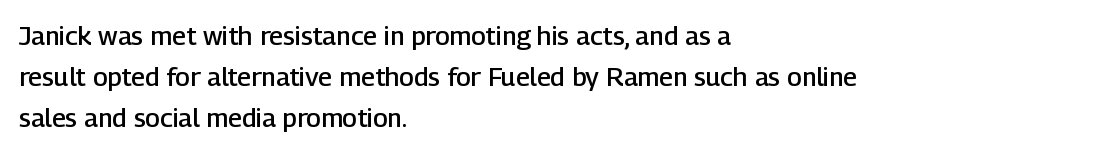
Bold? Not quite — semibold, heavier than regular but stopping short. In CSS terms this would be text-align: left. Does extra space separate the letters? No, they use regular spacing. How would I describe the line gaps? Plain and ordinary. Unlike italic type, these characters show no tilt at all. Honestly, there is no underline to notice here at all.
